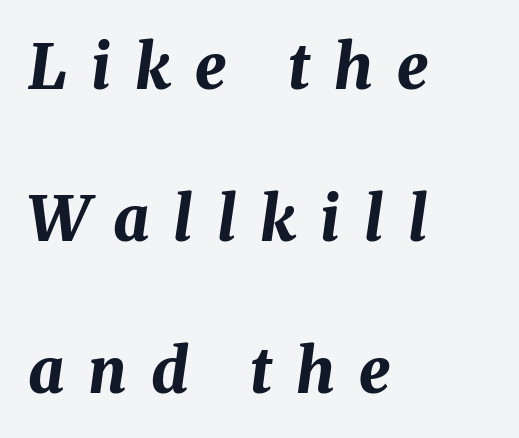
Beneath every word, the page is bare. These words are printed bold, with thick strokes throughout. Vertically, the passage feels expansive, rows floating well apart. Each letter keeps its own natural width here, so spacing adapts to shape. The rag falls on the right side of this text block. The specimen reads as italic at a glance.
